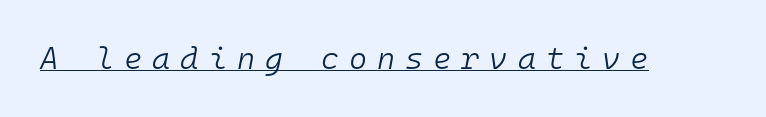
The image shows 31 px light type, italic (leaning right), monospaced; set unusually wide letter spacing (+0.32 em), underlined; low stroke contrast and a medium x-height.
